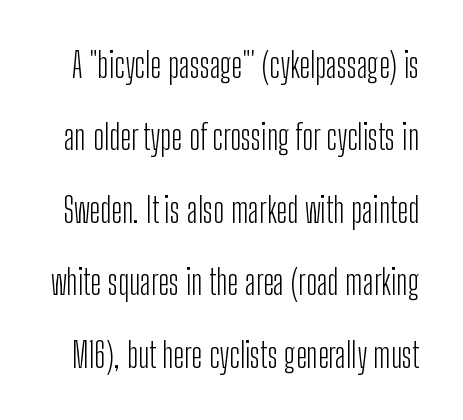
The image shows 34 px light, condensed sans-serif type, upright; set loose line spacing (2.13x), normal letter spacing, not underlined; low stroke contrast and a medium x-height.
